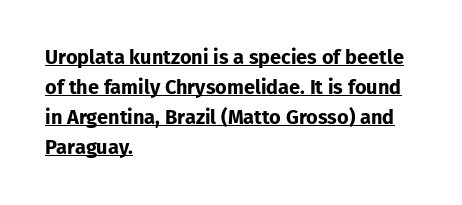
The image shows 20 px bold type, upright; set left-aligned, normal line spacing (1.5x), normal letter spacing, underlined.
